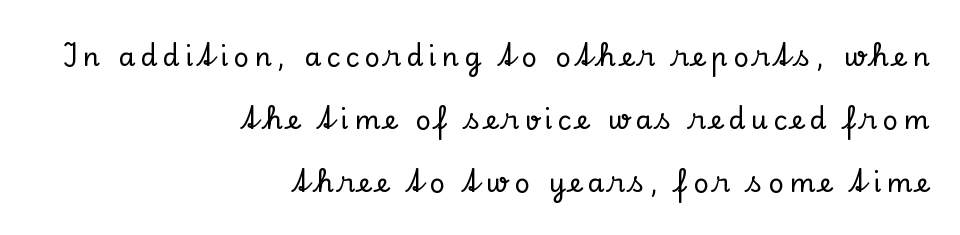
The image shows 27 px text type, upright; set right-aligned, loose line spacing (2.34x), not underlined.
